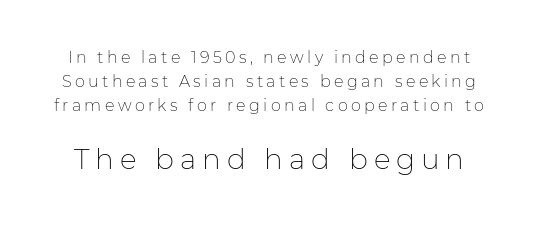
Q: Is the text bold? A: No.
Q: Is the text italic (slanted)? A: No, it is upright.
Q: Is the typeface a serif or a sans-serif typeface? A: Sans-serif.
Q: Is the text underlined? A: No.
Q: Is the spacing between letters normal or unusually wide? A: Unusually wide.
Q: Is the spacing between lines tight, normal or loose? A: Normal.
Q: Which block of text is set in a larger size, the first (top) or the second (bottom)? A: The second (bottom) one.
Q: Width (condensed, normal, or wide)? A: Normal.
Q: Stroke contrast? A: Low.
Q: x-height? A: Medium.
Q: Monospaced? A: No.
